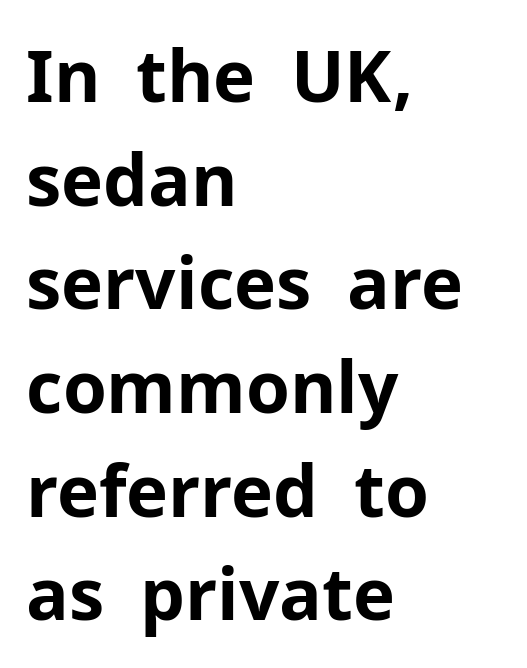
Q: Is the text bold? A: Yes.
Q: Is the text italic (slanted)? A: No, it is upright.
Q: Is the typeface a serif or a sans-serif typeface? A: Sans-serif.
Q: Is the text underlined? A: No.
Q: How is the paragraph aligned? A: Left-aligned.
Q: Is the spacing between letters normal or unusually wide? A: Normal.
Q: Is the spacing between lines tight, normal or loose? A: Normal.
Q: Width (condensed, normal, or wide)? A: Normal.
Q: Stroke contrast? A: Low.
Q: x-height? A: Medium.
Q: Monospaced? A: No.
